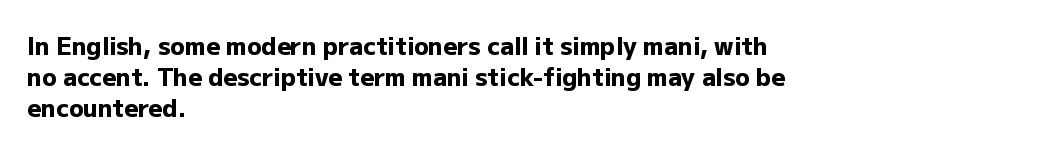
{"italic": "no", "bold": "yes", "underline": "no", "align": "left", "line_spacing": "normal", "line_spacing_ratio": 1.29, "letter_spacing": "normal", "letter_spacing_em": 0.0, "glyph_px": 24}
